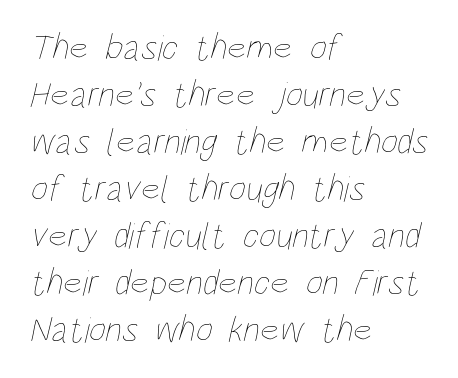
Type without underlining. Each letter keeps its own natural width here, so spacing adapts to shape. Horizontal alignment here is leftward, the default for most running prose. The weight tops out at a normal text grade. Spacing between characters is what you'd get straight out of the box.
